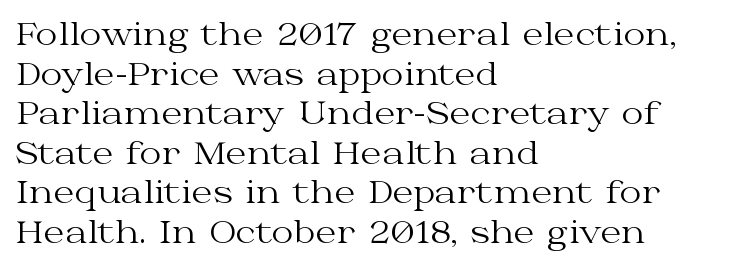
Is this a heavy cut? Hardly; it is regular or lighter. Here the glyphs are tracked normally, forming tight word shapes. Quick note: underline off. Is this a fixed-width face? No — the glyphs have proportional, varying widths. A roman cut, with each character standing at attention.
